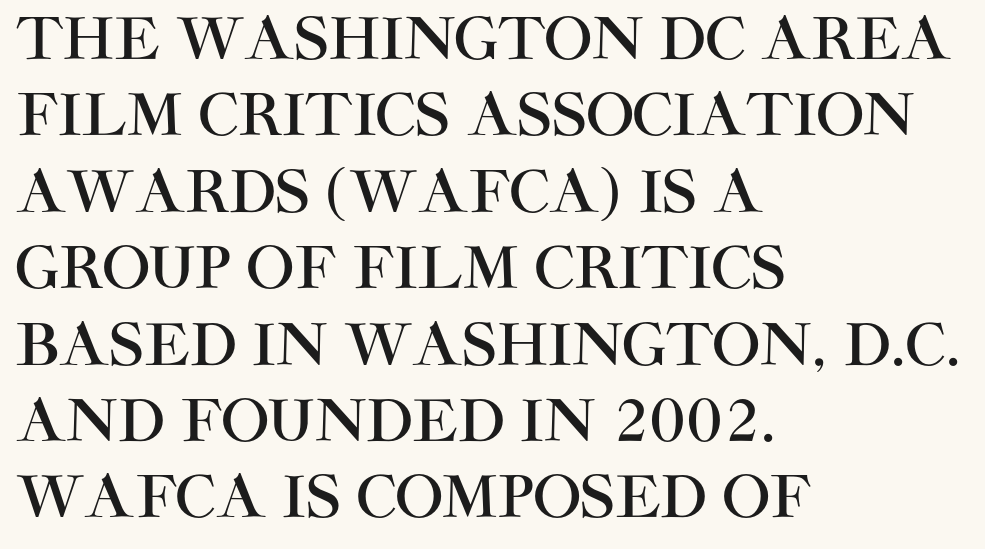
Q: Is the text italic (slanted)? A: No, it is upright.
Q: Is the typeface a serif or a sans-serif typeface? A: Sans-serif.
Q: Is the text underlined? A: No.
Q: How is the paragraph aligned? A: Left-aligned.
Q: Is the spacing between letters normal or unusually wide? A: Normal.
Q: Is the spacing between lines tight, normal or loose? A: Normal.
Q: Width (condensed, normal, or wide)? A: Normal.
Q: Stroke contrast? A: High.
Q: x-height? A: Large.
Q: Monospaced? A: No.
